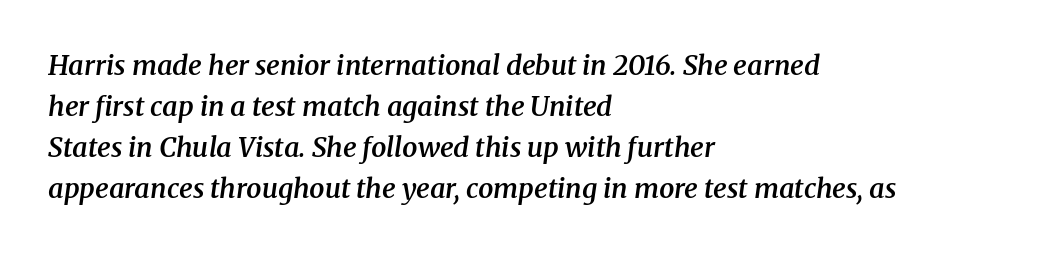
{"italic": "yes", "lean": "right", "slant_degrees": 8, "bold": "semi", "underline": "no", "align": "left", "line_spacing": "normal", "line_spacing_ratio": 1.52, "letter_spacing": "normal", "letter_spacing_em": 0.0, "glyph_px": 27}
